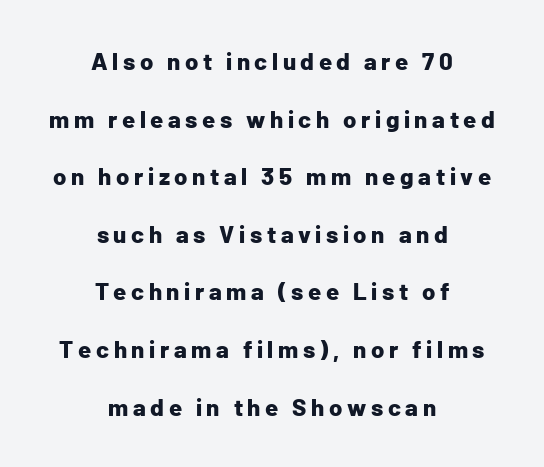
{"italic": "no", "bold": "yes", "underline": "no", "align": "center", "line_spacing": "loose", "line_spacing_ratio": 2.4, "glyph_px": 24}
